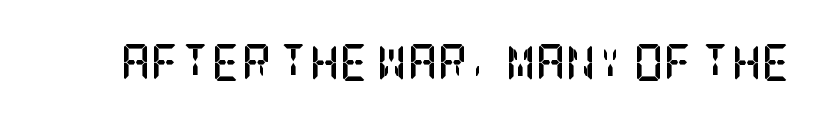
Tracking here is standard; glyphs follow each other at the usual distance. Every character sits straight up, as roman type does. The rendering shows small feet on the letterforms — a serif design. Weight: bold. Quick note: underline off.
